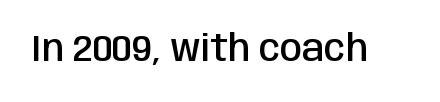
Q: Is the text bold? A: Semi-bold.
Q: Is the text italic (slanted)? A: No, it is upright.
Q: Is the typeface a serif or a sans-serif typeface? A: Sans-serif.
Q: Is the text underlined? A: No.
Q: Is the spacing between letters normal or unusually wide? A: Normal.
Q: Width (condensed, normal, or wide)? A: Condensed.
Q: Stroke contrast? A: Low.
Q: x-height? A: Large.
Q: Monospaced? A: No.
